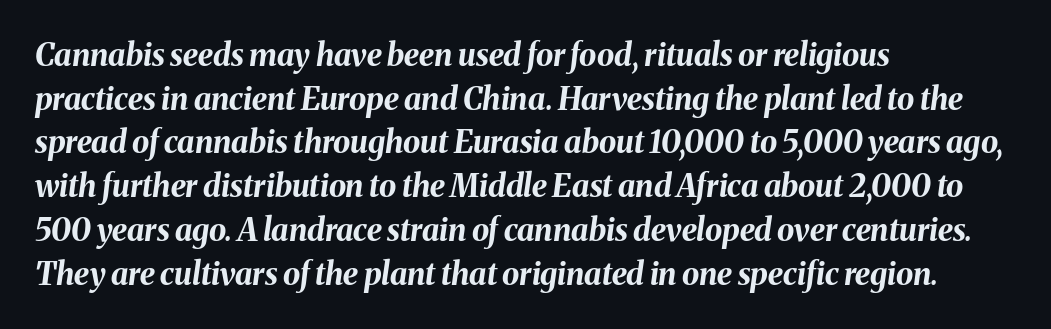
Q: Is the text bold? A: Yes.
Q: Is the text italic (slanted)? A: Yes, it leans right by about 8 degrees.
Q: Is the text underlined? A: No.
Q: How is the paragraph aligned? A: Left-aligned.
Q: Is the spacing between letters normal or unusually wide? A: Normal.
Q: Is the spacing between lines tight, normal or loose? A: Normal.
Q: Width (condensed, normal, or wide)? A: Normal.
Q: Stroke contrast? A: Medium.
Q: x-height? A: Medium.
Q: Monospaced? A: No.
